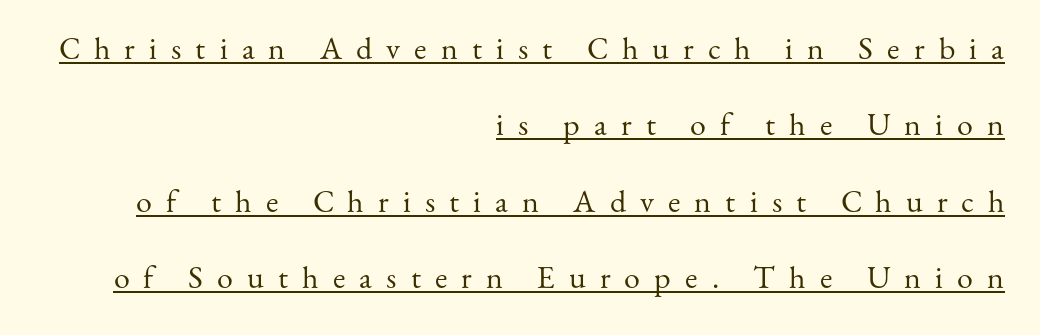
{"serif": "yes", "italic": "no", "bold": "no", "weight": "regular", "width": "normal", "stroke_contrast": "medium", "x_height": "small", "monospaced": "no", "underline": "yes", "align": "right", "line_spacing": "loose", "line_spacing_ratio": 2.39, "letter_spacing": "wide", "letter_spacing_em": 0.44, "glyph_px": 32}
